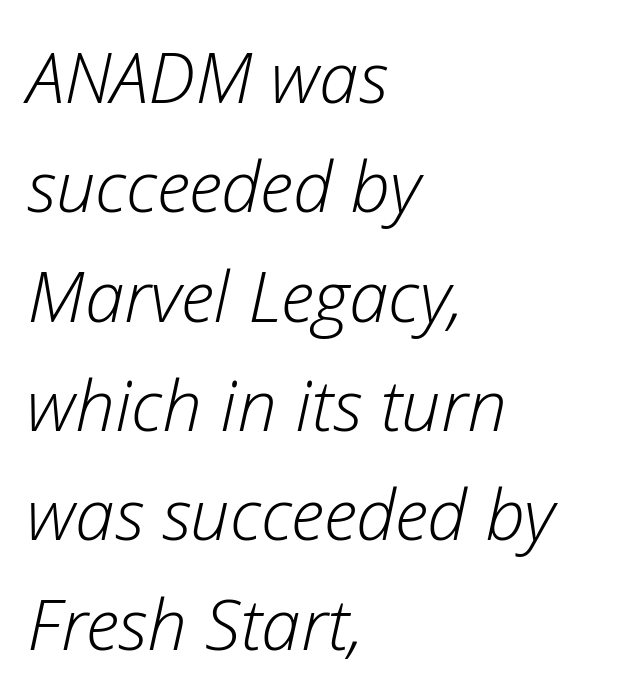
Q: Is the text bold? A: No.
Q: Is the text italic (slanted)? A: Yes, it leans right by about 12 degrees.
Q: Is the text underlined? A: No.
Q: How is the paragraph aligned? A: Left-aligned.
Q: Is the spacing between letters normal or unusually wide? A: Normal.
Q: Is the spacing between lines tight, normal or loose? A: Normal.
Q: Width (condensed, normal, or wide)? A: Normal.
Q: Stroke contrast? A: Low.
Q: x-height? A: Medium.
Q: Monospaced? A: No.
